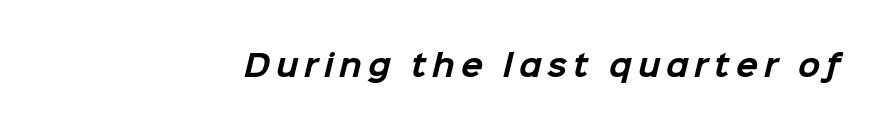
{"serif": "no", "bold": "yes", "weight": "bold", "width": "normal", "stroke_contrast": "low", "x_height": "medium", "monospaced": "no", "underline": "no", "letter_spacing": "wide", "letter_spacing_em": 0.2, "glyph_px": 29}
